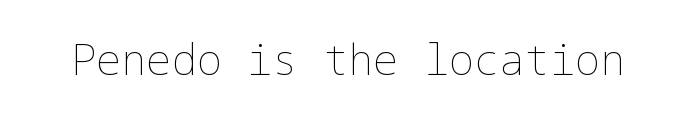
The image shows 42 px thin type, upright; set normal letter spacing, not underlined; low stroke contrast and a medium x-height.
